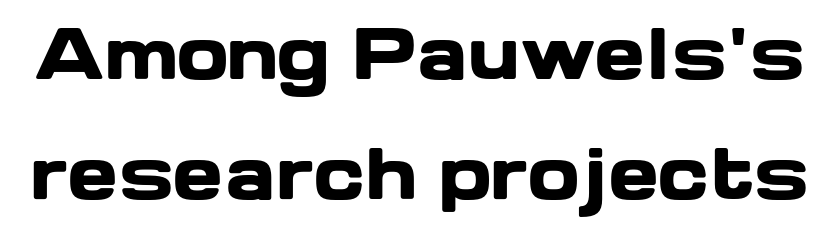
The image shows 68 px heavy, wide sans-serif type, upright; set line spacing 1.76x, normal letter spacing, not underlined; low stroke contrast and a medium x-height.
